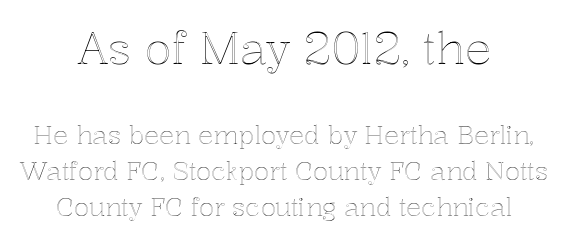
{"italic": "no", "width": "normal", "x_height": "medium", "monospaced": "no", "underline": "no", "align": "center", "line_spacing": "normal", "line_spacing_ratio": 1.44, "letter_spacing": "normal", "letter_spacing_em": 0.0, "larger_block": "first", "size_ratio": 1.76, "glyph_px": 44}
